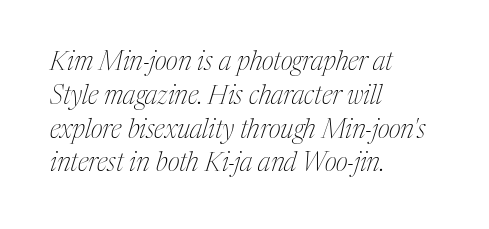
{"italic": "yes", "lean": "right", "slant_degrees": 17, "bold": "no", "underline": "no", "align": "left", "line_spacing": "normal", "line_spacing_ratio": 1.3, "letter_spacing": "normal", "letter_spacing_em": 0.0, "glyph_px": 26}
